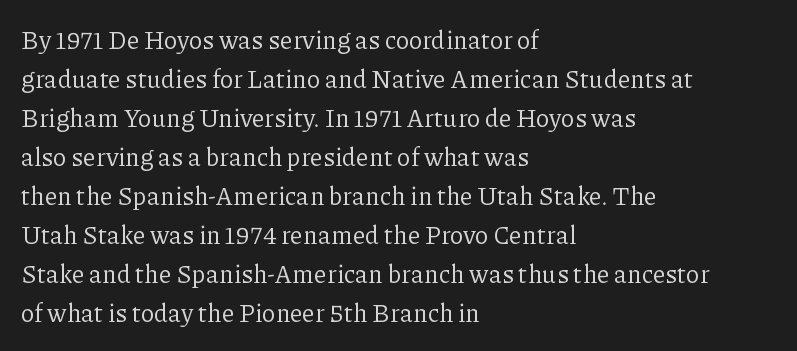
The space between consecutive lines is moderate. In terms of letterspacing, this is plain default setting. This rendering features lettering with no underline. Is the stroke heavy? The answer is a plain regular-or-lighter.
